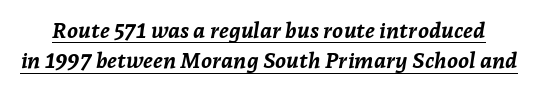
The image shows 22 px bold type, italic (leaning right); set normal line spacing (1.37x), normal letter spacing, underlined.
